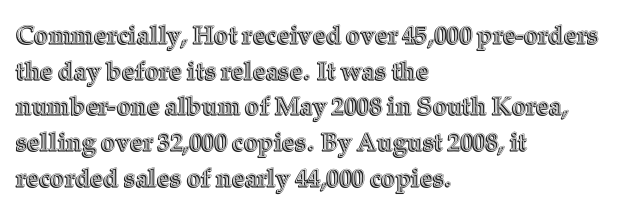
Q: Is the text italic (slanted)? A: No, it is upright.
Q: Is the text underlined? A: No.
Q: How is the paragraph aligned? A: Left-aligned.
Q: Is the spacing between letters normal or unusually wide? A: Normal.
Q: Is the spacing between lines tight, normal or loose? A: Normal.
